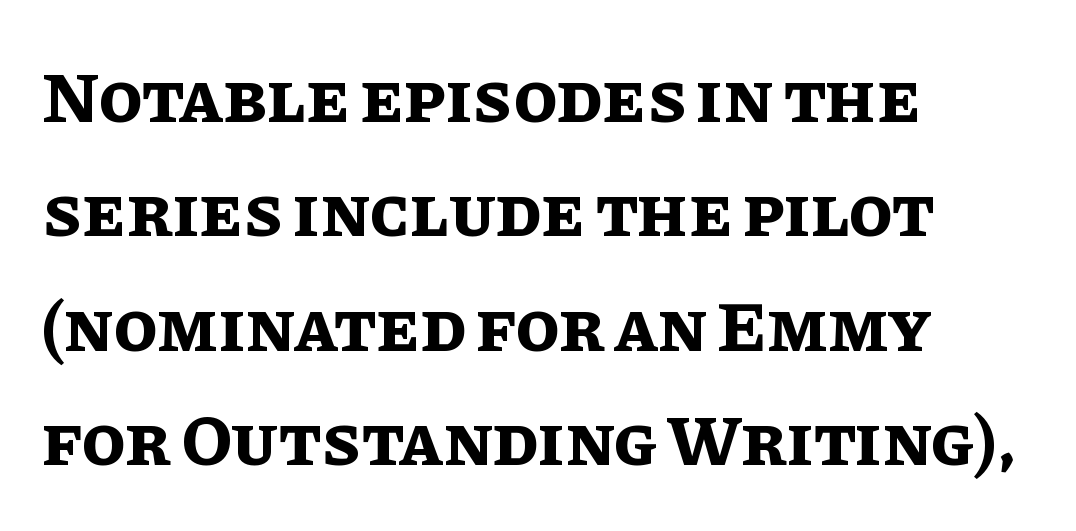
The image shows 72 px bold type, upright; set left-aligned, normal line spacing (1.59x), normal letter spacing, not underlined; low stroke contrast and a large x-height.
